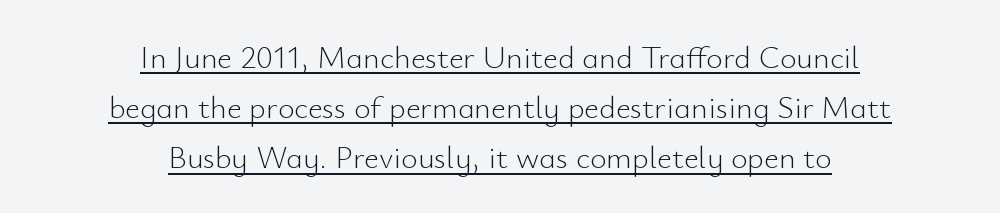
Q: Is the text bold? A: No.
Q: Is the text italic (slanted)? A: No, it is upright.
Q: Is the typeface a serif or a sans-serif typeface? A: Sans-serif.
Q: Is the text underlined? A: Yes.
Q: How is the paragraph aligned? A: Centered.
Q: Is the spacing between letters normal or unusually wide? A: Normal.
Q: Is the spacing between lines tight, normal or loose? A: Normal.
Q: Width (condensed, normal, or wide)? A: Normal.
Q: Stroke contrast? A: Low.
Q: x-height? A: Small.
Q: Monospaced? A: No.
